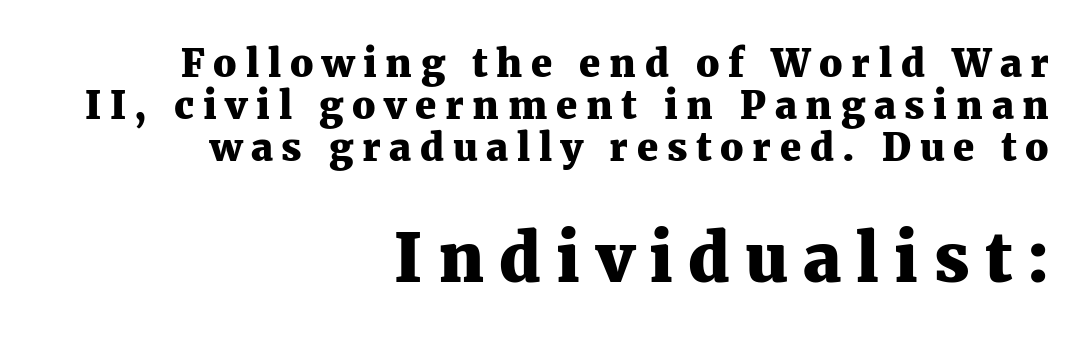
If you measured baseline to baseline, you'd find a short distance. Two sizes are in play, and the larger belongs to the second block. Look at the tracking — it's clearly loosened, letters drifting apart. Horizontal alignment here is rightward, an uncommon choice for prose.
